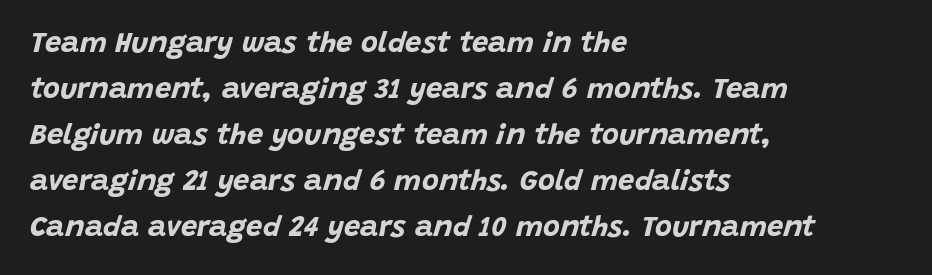
{"italic": "yes", "lean": "right", "slant_degrees": 15, "bold": "yes", "weight": "bold", "width": "normal", "stroke_contrast": "low", "x_height": "large", "monospaced": "no", "underline": "no", "align": "left", "line_spacing": "normal", "line_spacing_ratio": 1.59, "letter_spacing": "normal", "letter_spacing_em": 0.0, "glyph_px": 29}
